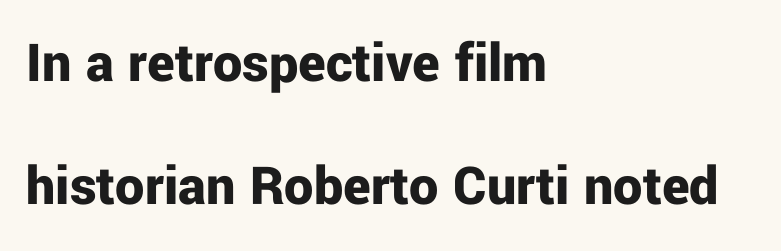
Note the varied advance widths — an 'i' is clearly narrower than an 'm'. These words are printed bold, with thick strokes throughout. Underlining? Definitely not there. This rendering leaves character spacing at its baseline value.
